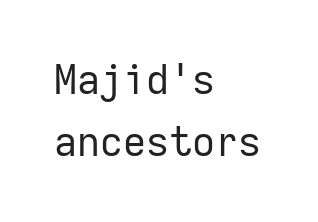
{"serif": "no", "italic": "no", "bold": "no", "weight": "regular", "width": "normal", "stroke_contrast": "low", "x_height": "medium", "monospaced": "yes", "underline": "no", "align": "left", "line_spacing": "normal", "line_spacing_ratio": 1.56, "letter_spacing": "normal", "letter_spacing_em": 0.0, "glyph_px": 40}
